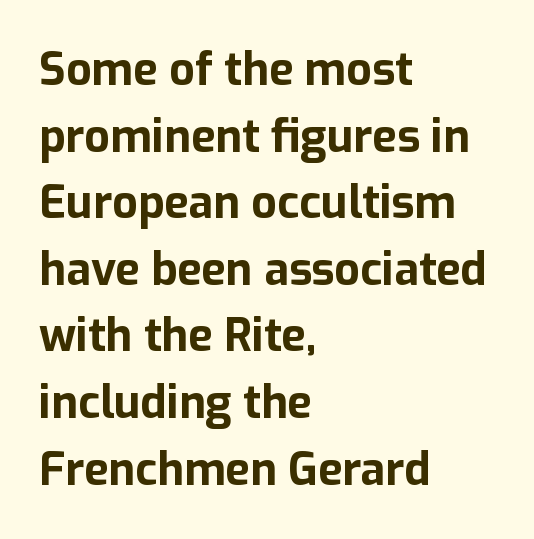
Words appear dense and cohesive because spacing is normal. I'd describe the lettering as bold — thick and assertive. Every stem runs plumb, perpendicular to the baseline. Layout note: lines flush left.
